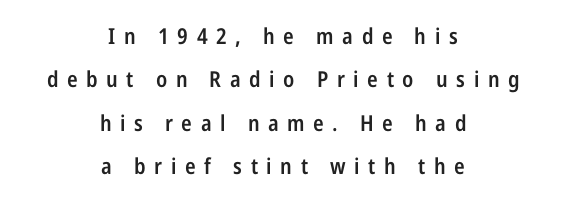
{"italic": "no", "bold": "semi", "underline": "no", "align": "center", "line_spacing": "loose", "line_spacing_ratio": 1.97, "letter_spacing": "wide", "letter_spacing_em": 0.39, "glyph_px": 22}
